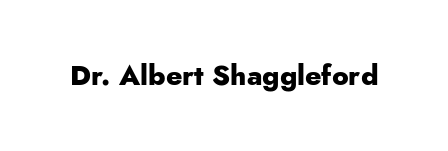
The image shows 28 px heavy sans-serif type, upright; set normal letter spacing, not underlined; low stroke contrast and a small x-height.
